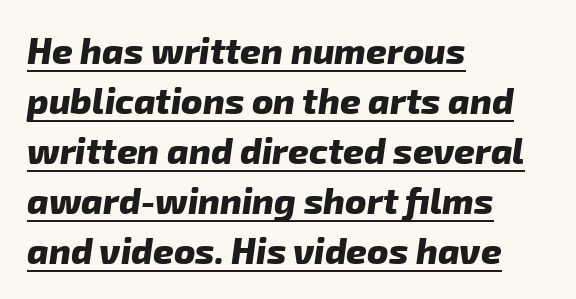
The image shows 36 px heavy sans-serif type; set left-aligned, normal line spacing (1.39x), normal letter spacing, underlined; low stroke contrast and a medium x-height.
